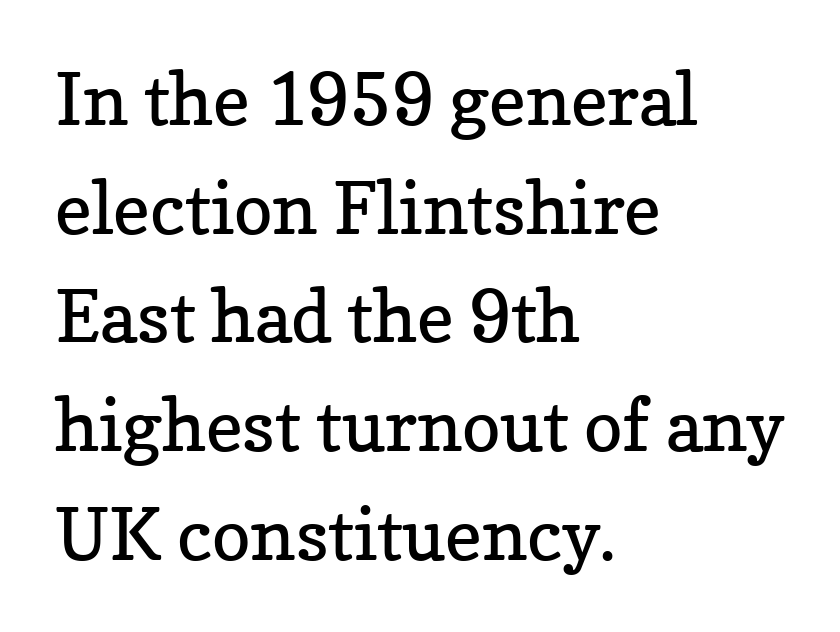
Q: Is the text bold? A: No.
Q: Is the text italic (slanted)? A: No, it is upright.
Q: Is the typeface a serif or a sans-serif typeface? A: Serif.
Q: Is the text underlined? A: No.
Q: How is the paragraph aligned? A: Left-aligned.
Q: Is the spacing between letters normal or unusually wide? A: Normal.
Q: Is the spacing between lines tight, normal or loose? A: Normal.
Q: Width (condensed, normal, or wide)? A: Normal.
Q: Stroke contrast? A: Low.
Q: x-height? A: Medium.
Q: Monospaced? A: No.
